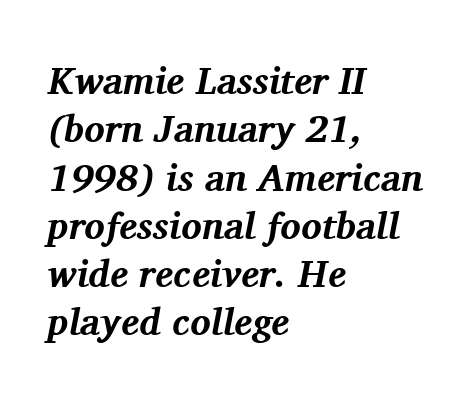
Q: Is the text bold? A: Yes.
Q: Is the text italic (slanted)? A: Yes, it leans right by about 11 degrees.
Q: Is the typeface a serif or a sans-serif typeface? A: Serif.
Q: Is the text underlined? A: No.
Q: How is the paragraph aligned? A: Left-aligned.
Q: Is the spacing between letters normal or unusually wide? A: Normal.
Q: Is the spacing between lines tight, normal or loose? A: Normal.
Q: Width (condensed, normal, or wide)? A: Normal.
Q: Stroke contrast? A: Medium.
Q: x-height? A: Medium.
Q: Monospaced? A: No.
